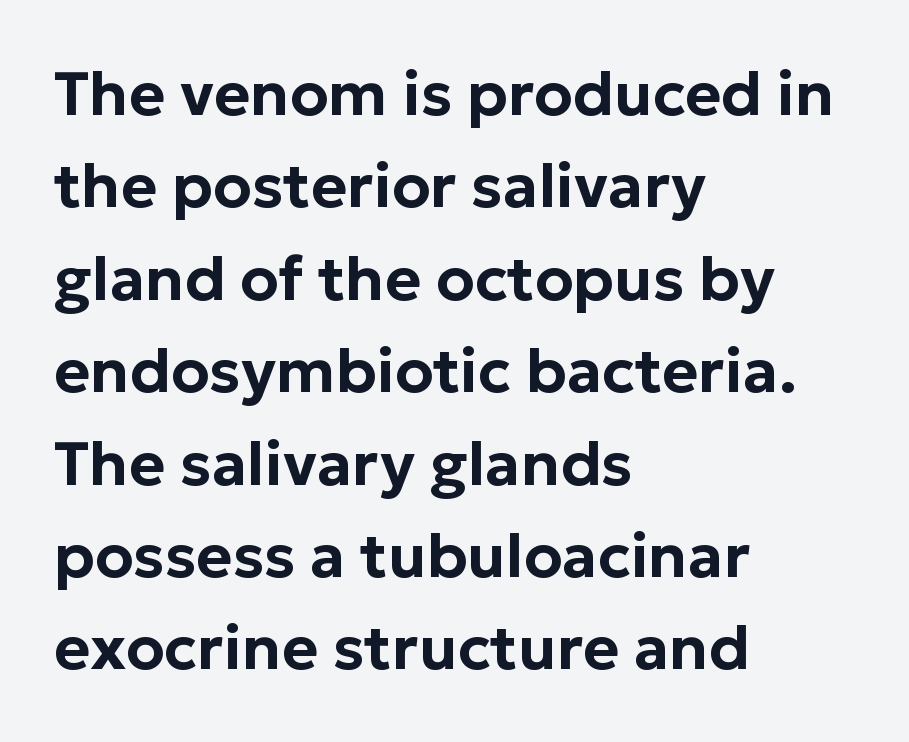
Does extra space separate the letters? No, they use regular spacing. A typesetter would call this proportional, since set widths differ per character. Where is the straight margin? On the left. How would I describe the line gaps? Plain and ordinary. Typographically, this falls in the sans-serif category.
